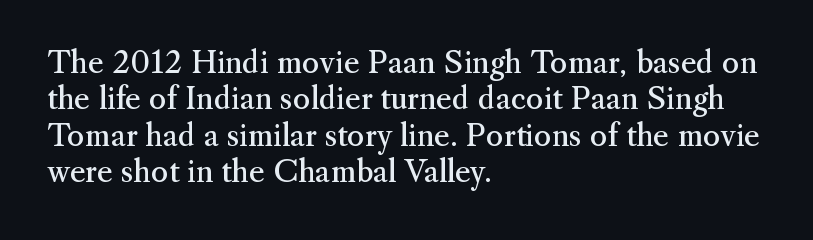
A student would call this left alignment; a typographer would say flush left, rag right. These glyphs show unthickened strokes, regular width or finer. Stroke terminals: seriffed. Spacing verdict: proportional, widths tailored to each character. The letters stand upright; this is a roman face. Quick note: underline off.
